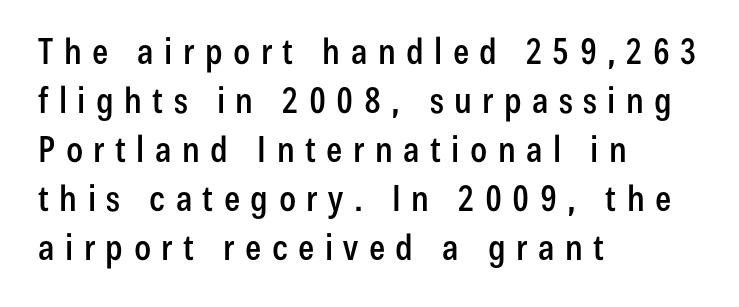
The image shows 36 px condensed sans-serif type, upright; set left-aligned, normal line spacing (1.36x), unusually wide letter spacing (+0.29 em), not underlined; low stroke contrast and a medium x-height.
